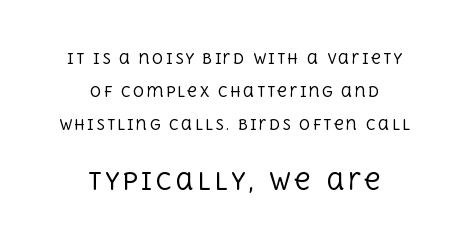
Q: Is the text bold? A: No.
Q: Is the text italic (slanted)? A: No, it is upright.
Q: Is the text underlined? A: No.
Q: How is the paragraph aligned? A: Centered.
Q: Is the spacing between lines tight, normal or loose? A: Loose.
Q: Which block of text is set in a larger size, the first (top) or the second (bottom)? A: The second (bottom) one.
